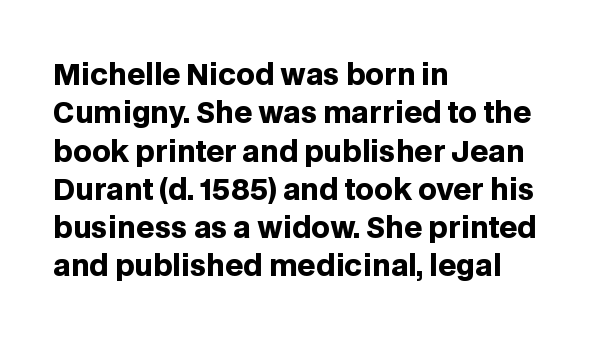
{"serif": "no", "italic": "no", "bold": "yes", "weight": "heavy", "width": "normal", "stroke_contrast": "low", "x_height": "large", "monospaced": "no", "underline": "no", "align": "left", "line_spacing": "normal", "line_spacing_ratio": 1.32, "letter_spacing": "normal", "letter_spacing_em": 0.0, "glyph_px": 29}
